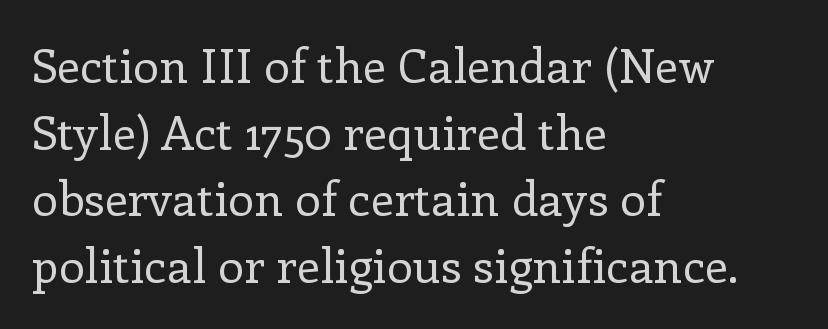
The image shows 47 px regular-weight serif type, upright; set left-aligned, normal line spacing (1.42x), normal letter spacing, not underlined; low stroke contrast and a medium x-height.
